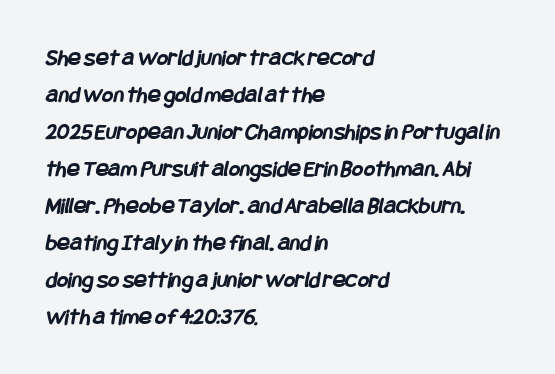
{"bold": "yes", "underline": "no", "align": "left", "line_spacing": "normal", "line_spacing_ratio": 1.54, "letter_spacing": "normal", "letter_spacing_em": 0.0, "glyph_px": 24}
